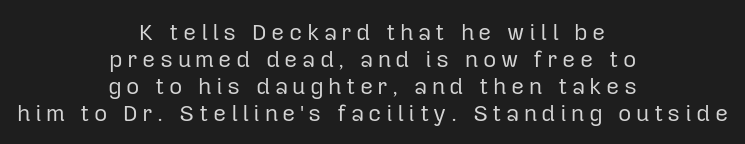
{"italic": "no", "bold": "no", "underline": "no", "align": "center", "line_spacing_ratio": 1.17, "glyph_px": 23}
